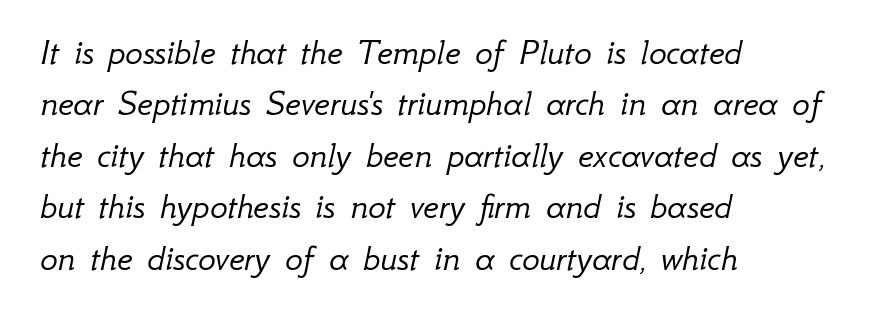
Q: Is the text bold? A: No.
Q: Is the text italic (slanted)? A: Yes, it leans right by about 12 degrees.
Q: Is the text underlined? A: No.
Q: How is the paragraph aligned? A: Left-aligned.
Q: Is the spacing between letters normal or unusually wide? A: Normal.
Q: Is the spacing between lines tight, normal or loose? A: Normal.
Q: Width (condensed, normal, or wide)? A: Normal.
Q: Stroke contrast? A: Low.
Q: x-height? A: Small.
Q: Monospaced? A: No.
